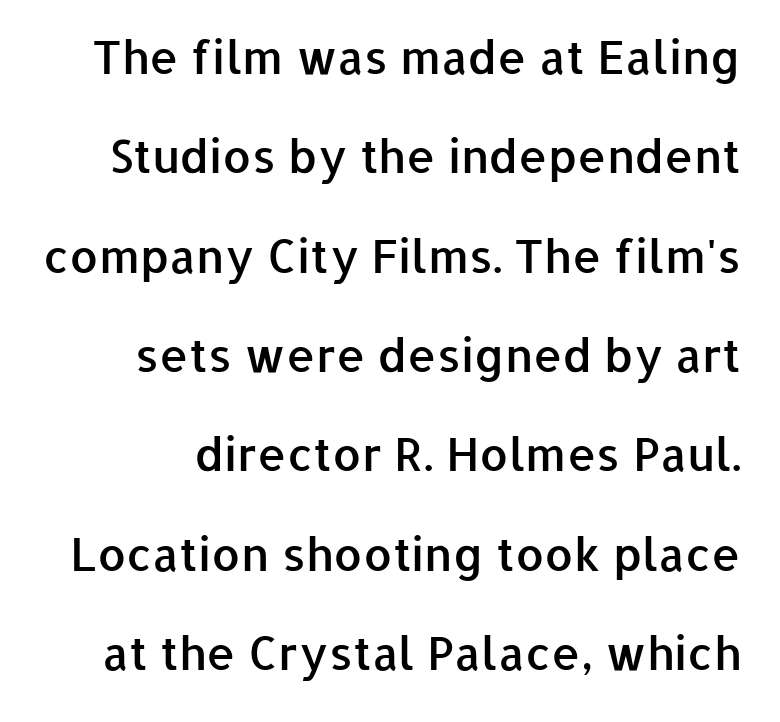
Between one letter and the next there's only the usual sliver of space. The axis of the letterforms is exactly vertical. Type style note: lacks serifs. The rendering uses a large line-height, opening up the rows.
